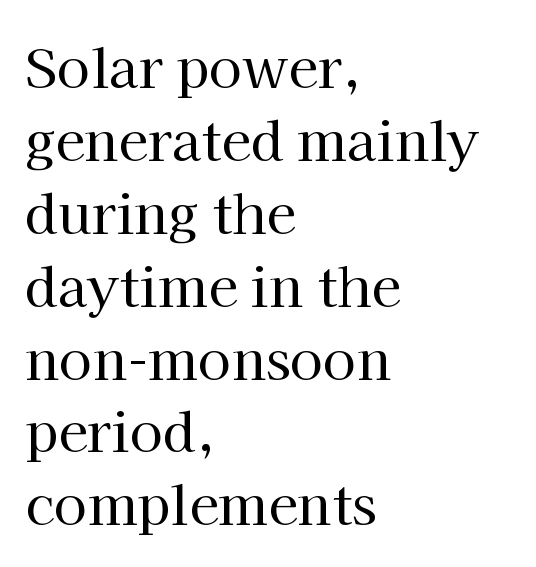
The image shows 54 px regular-weight serif type, upright; set left-aligned, normal line spacing (1.35x), normal letter spacing, not underlined; high stroke contrast and a medium x-height.
